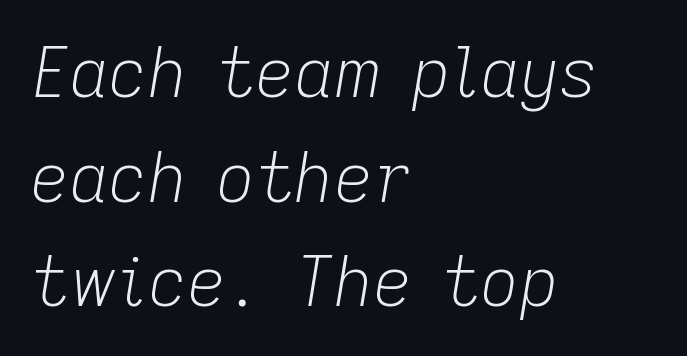
No letter is thick-stroked: the sample isn't bold. Varying glyph widths throughout — classic text-font behaviour. No word sits above an underline. If you measured baseline to baseline, you'd find a middling distance. The text block is weighted toward the left margin, trailing off unevenly rightward. The gaps between neighbouring characters are ordinary and unremarkable.
